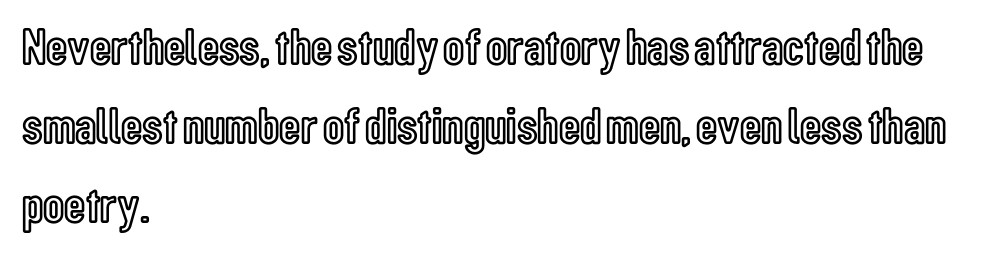
No extra tracking has been applied to these lines. Do the letters lean? They stand straight. A clean baseline with only descenders dipping below it. If you measured baseline to baseline, you'd find a middling distance. The passage shown is typed in a proportional face where columns would drift. Casual observation: everything's shoved over to the left.
